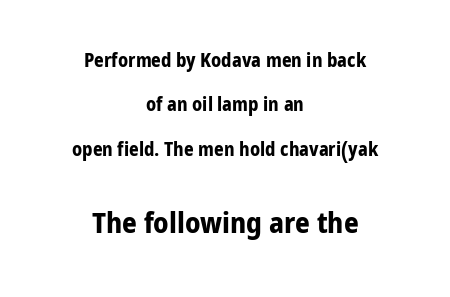
Its strokes are broad and dark, the hallmark of bold type. The specimen omits any rule beneath the text block's lines. The type family on display is of the sans-serif kind. Is this a fixed-width face? No — the glyphs have proportional, varying widths.
